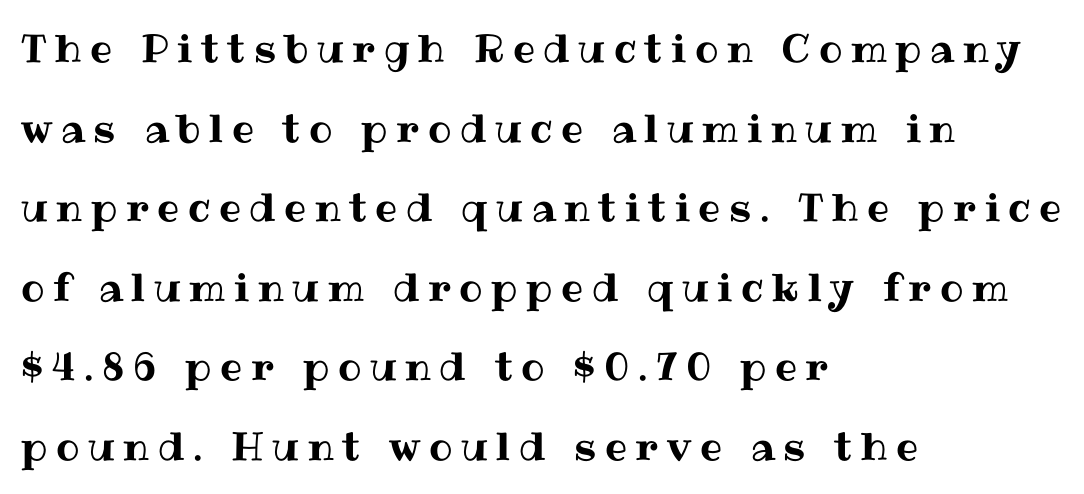
Does the lettering tilt? It doesn't — this is upright. You could not count columns in this text — the font is proportionally spaced. Honestly, the letter spacing is so wide it's the main thing you notice. The foot of each line stays bare and open. These lines stack with their left ends in a neat column. The passage shown stacks its lines with a broad gap.
